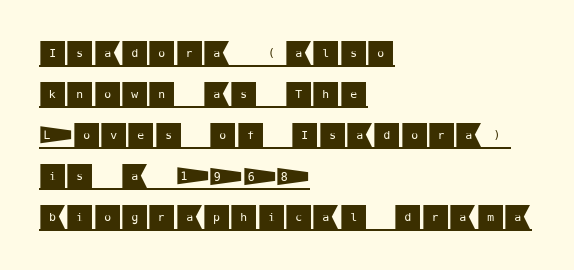
The image shows 28 px sans-serif type, upright; set left-aligned, normal line spacing (1.46x), normal letter spacing, underlined; medium stroke contrast and a large x-height.
